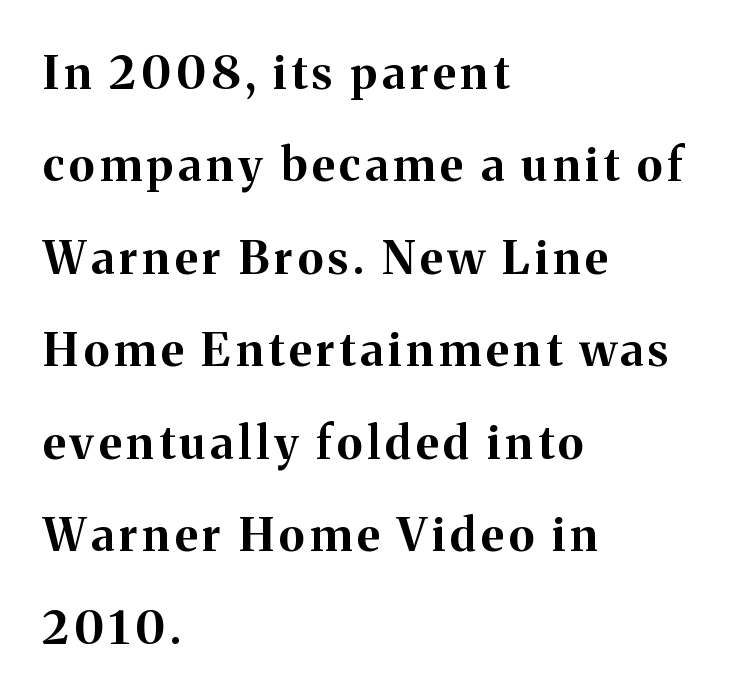
{"serif": "yes", "italic": "no", "bold": "yes", "weight": "bold", "width": "normal", "stroke_contrast": "medium", "x_height": "medium", "monospaced": "no", "underline": "no", "align": "left", "line_spacing": "loose", "line_spacing_ratio": 2.01, "glyph_px": 46}
